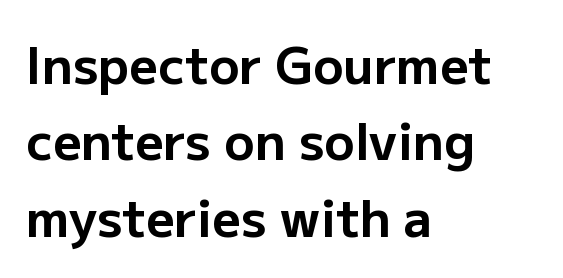
The image shows 50 px bold sans-serif type, upright; set left-aligned, normal line spacing (1.53x), normal letter spacing, not underlined; low stroke contrast and a medium x-height.
